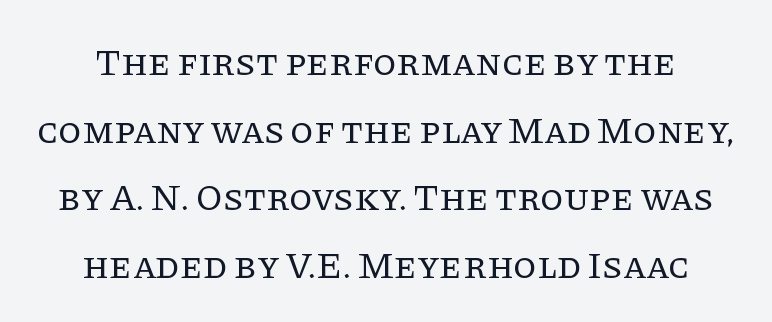
The image shows 38 px regular-weight serif type, upright; set line spacing 1.78x, normal letter spacing, not underlined; low stroke contrast and a large x-height.
